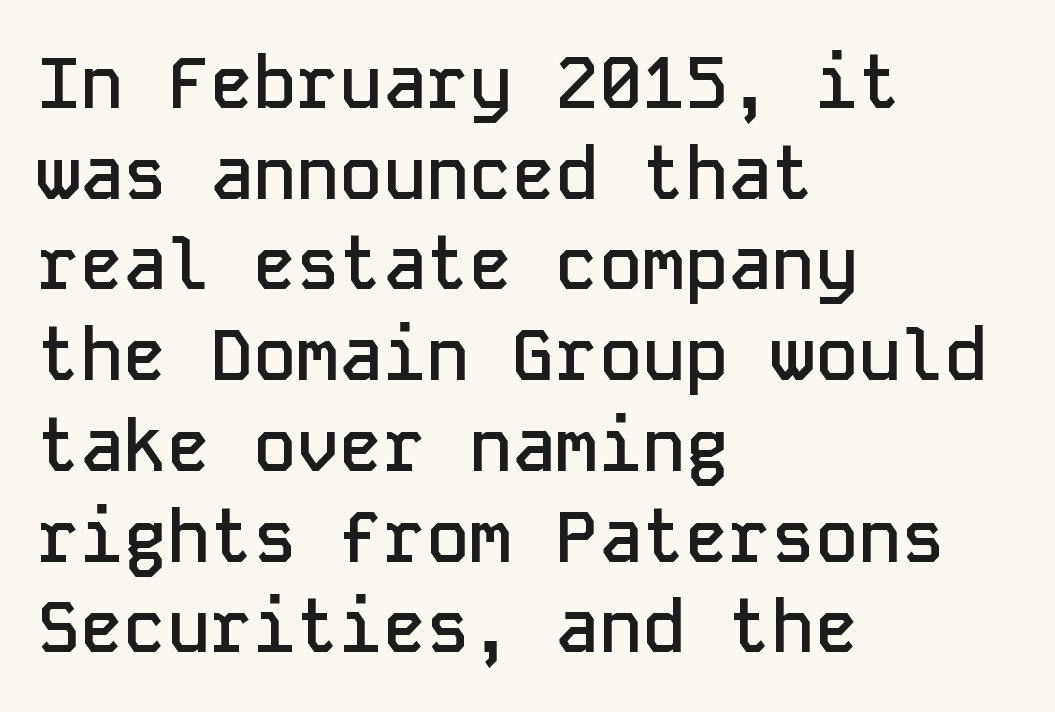
{"serif": "no", "italic": "no", "bold": "semi", "weight": "semibold", "width": "normal", "stroke_contrast": "low", "x_height": "medium", "monospaced": "yes", "underline": "no", "align": "left", "line_spacing": "normal", "line_spacing_ratio": 1.26, "letter_spacing": "normal", "letter_spacing_em": 0.0, "glyph_px": 72}
